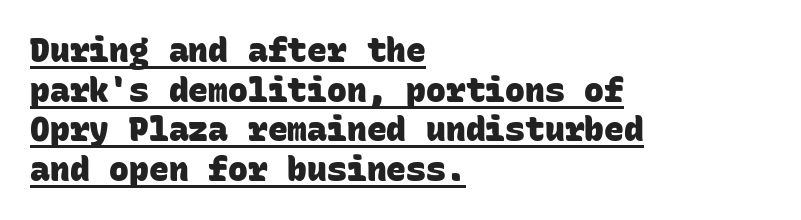
{"serif": "no", "bold": "yes", "weight": "heavy", "width": "normal", "stroke_contrast": "low", "x_height": "large", "monospaced": "yes", "underline": "yes", "align": "left", "line_spacing_ratio": 1.2, "letter_spacing": "normal", "letter_spacing_em": 0.0, "glyph_px": 33}
